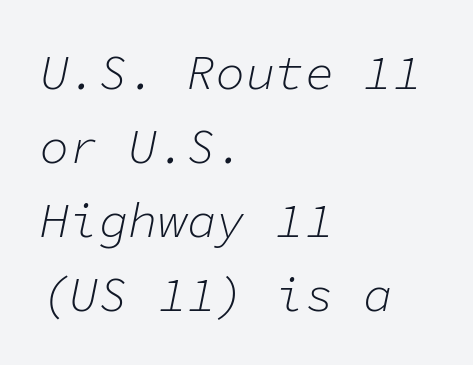
The image shows 49 px light type, italic (leaning right), monospaced; set left-aligned, normal line spacing (1.51x), normal letter spacing, not underlined; low stroke contrast and a medium x-height.
